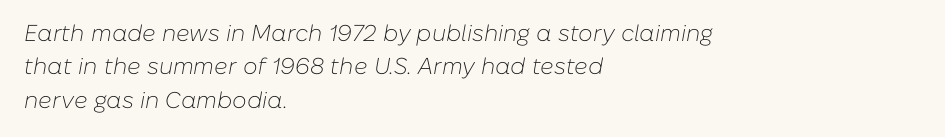
Q: Is the text bold? A: No.
Q: Is the text italic (slanted)? A: Yes, it leans right by about 10 degrees.
Q: Is the text underlined? A: No.
Q: How is the paragraph aligned? A: Left-aligned.
Q: Is the spacing between letters normal or unusually wide? A: Normal.
Q: Is the spacing between lines tight, normal or loose? A: Normal.
